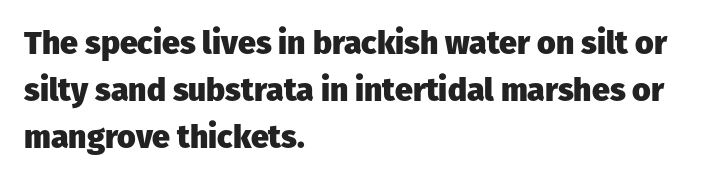
The image shows 32 px heavy sans-serif type, upright; set left-aligned, normal line spacing (1.47x), normal letter spacing, not underlined; low stroke contrast and a medium x-height.
